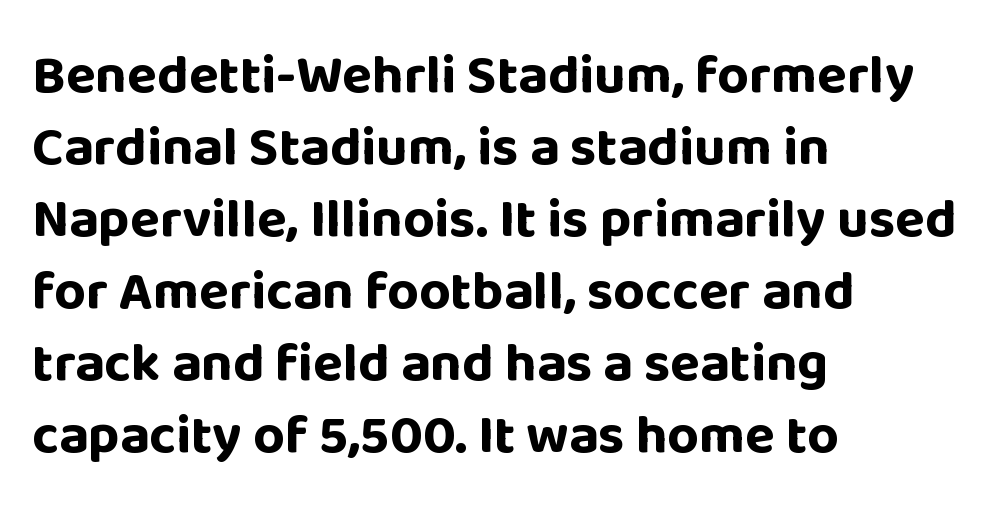
The image shows 55 px bold sans-serif type, upright; set left-aligned, normal line spacing (1.31x), normal letter spacing, not underlined; low stroke contrast and a large x-height.
